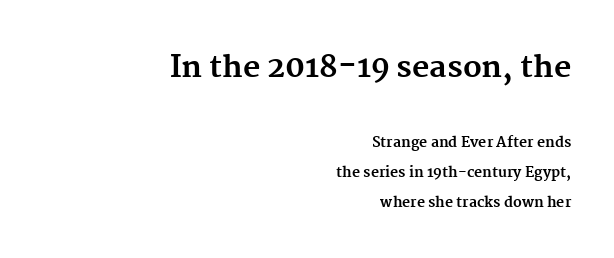
The face used here is proportionally spaced, like ordinary book or web type. Visually the block forms a straight wall on the right and a jagged coastline on the left. The passage shown stacks its lines with a broad gap. You can tell from the footed stems that serif type was used. Quick note: not italic, upright.
